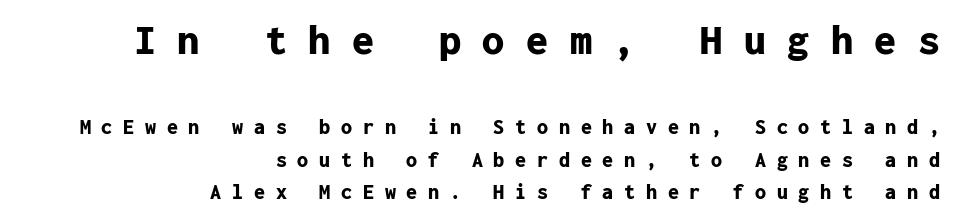
The image shows 44 px bold sans-serif type, upright, monospaced; set right-aligned, normal line spacing (1.46x), unusually wide letter spacing (+0.49 em), not underlined; the first (top) block is 2.0x larger; low stroke contrast and a medium x-height.
